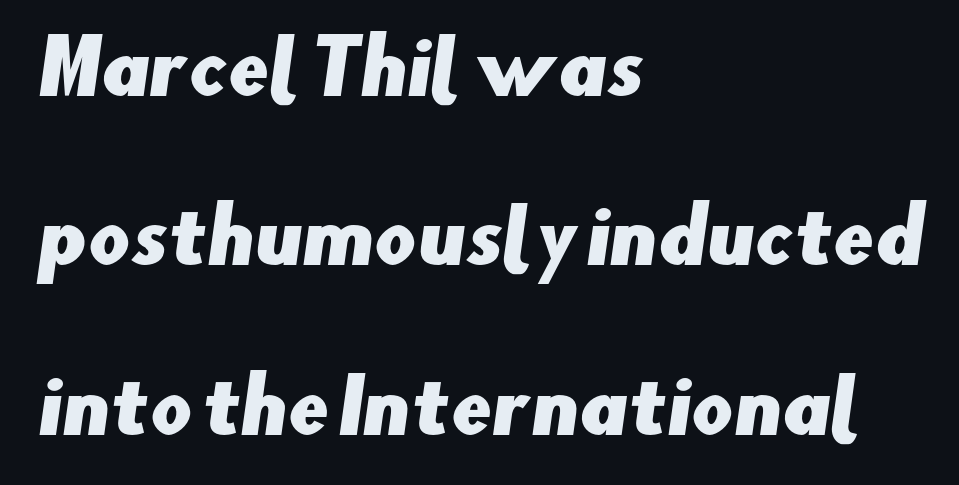
Q: Is the typeface a serif or a sans-serif typeface? A: Sans-serif.
Q: Is the text underlined? A: No.
Q: How is the paragraph aligned? A: Left-aligned.
Q: Is the spacing between letters normal or unusually wide? A: Normal.
Q: Is the spacing between lines tight, normal or loose? A: Loose.
Q: Width (condensed, normal, or wide)? A: Normal.
Q: Stroke contrast? A: Low.
Q: x-height? A: Small.
Q: Monospaced? A: No.
